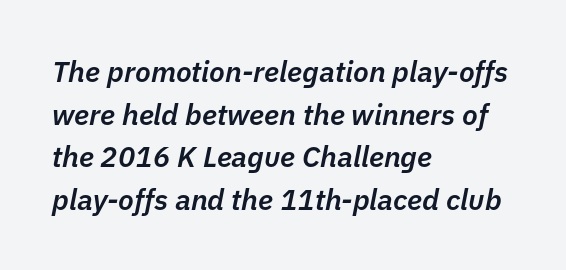
Q: Is the text bold? A: Semi-bold.
Q: Is the text italic (slanted)? A: Yes, it leans right by about 11 degrees.
Q: Is the text underlined? A: No.
Q: How is the paragraph aligned? A: Left-aligned.
Q: Is the spacing between letters normal or unusually wide? A: Normal.
Q: Is the spacing between lines tight, normal or loose? A: Normal.
Q: Width (condensed, normal, or wide)? A: Normal.
Q: Stroke contrast? A: Low.
Q: x-height? A: Medium.
Q: Monospaced? A: No.
